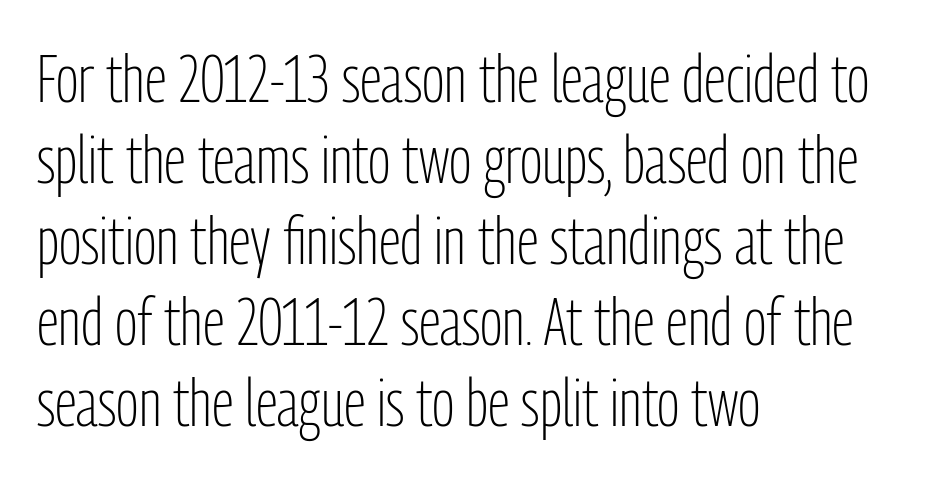
{"serif": "no", "italic": "no", "bold": "no", "weight": "light", "width": "condensed", "stroke_contrast": "low", "x_height": "medium", "monospaced": "no", "underline": "no", "align": "left", "line_spacing_ratio": 1.21, "letter_spacing": "normal", "letter_spacing_em": 0.0, "glyph_px": 67}
